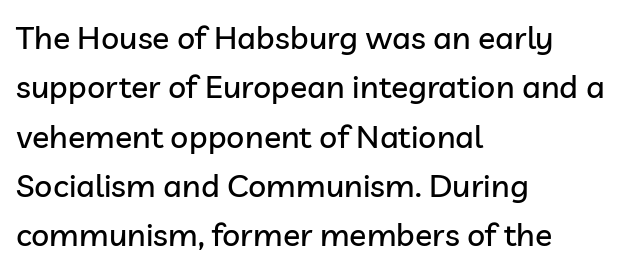
The image shows 32 px sans-serif type, upright; set left-aligned, normal line spacing (1.54x), normal letter spacing, not underlined; low stroke contrast and a medium x-height.
